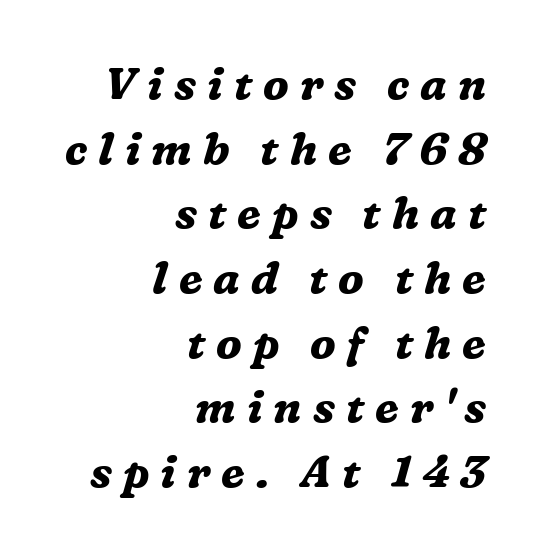
Q: Is the text bold? A: Yes.
Q: Is the text italic (slanted)? A: Yes, it leans right by about 16 degrees.
Q: Is the typeface a serif or a sans-serif typeface? A: Serif.
Q: Is the text underlined? A: No.
Q: How is the paragraph aligned? A: Right-aligned.
Q: Is the spacing between letters normal or unusually wide? A: Unusually wide.
Q: Is the spacing between lines tight, normal or loose? A: Normal.
Q: Width (condensed, normal, or wide)? A: Normal.
Q: Stroke contrast? A: Medium.
Q: x-height? A: Medium.
Q: Monospaced? A: No.
